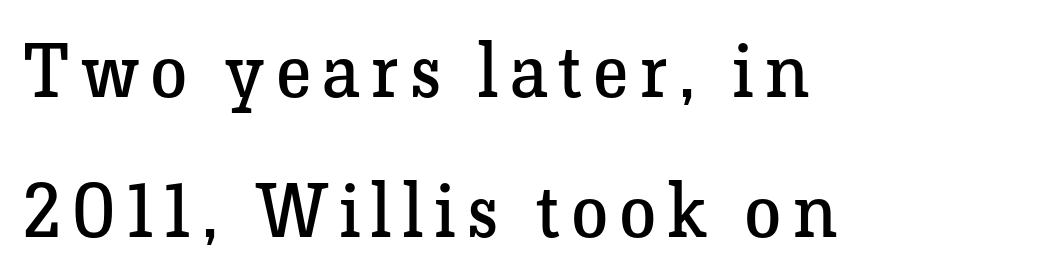
The image shows 75 px regular-weight serif type, upright; set left-aligned, line spacing 1.87x, not underlined; low stroke contrast and a medium x-height.
